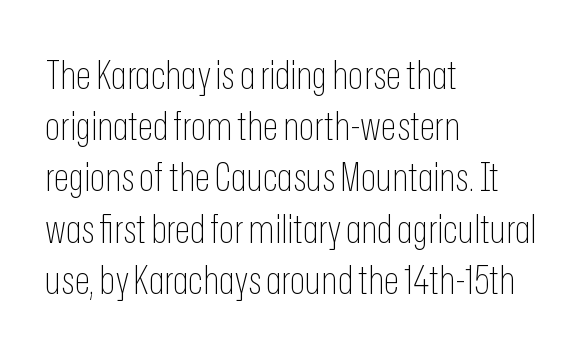
Summary of vertical rhythm: regular, with standard interline spacing. Does the copy run flush right? No — it runs flush left. The face used here is a sans, in the tradition of grotesques and geometrics. Weight: in the light-to-regular range. Between one letter and the next there's only the usual sliver of space. Tall strokes in this sample are plumb rather than angled.
